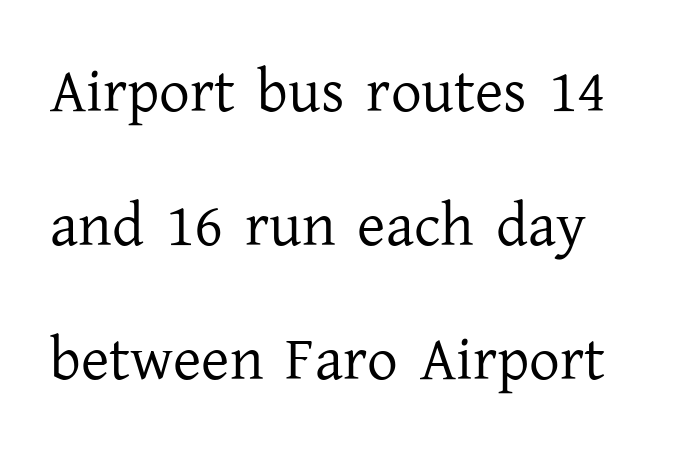
The image shows 61 px regular-weight serif type, upright; set left-aligned, loose line spacing (2.2x), normal letter spacing, not underlined; low stroke contrast and a medium x-height.
